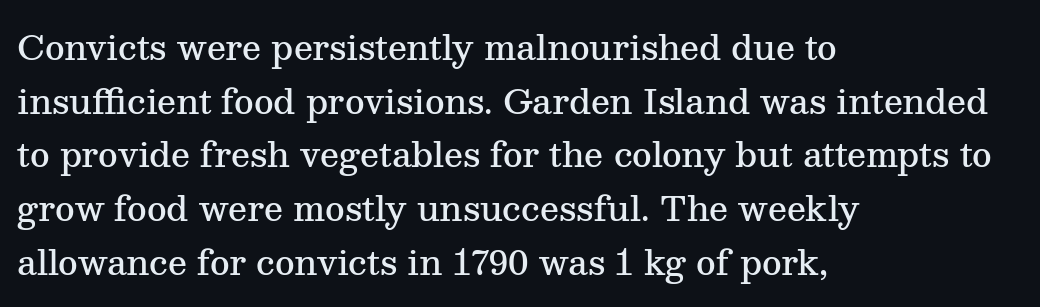
The image shows 34 px semibold serif type, upright; set left-aligned, normal line spacing (1.58x), normal letter spacing, not underlined; medium stroke contrast and a medium x-height.
